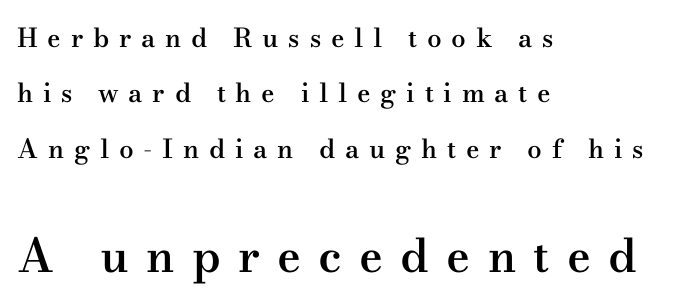
Q: Is the text bold? A: Semi-bold.
Q: Is the text italic (slanted)? A: No, it is upright.
Q: Is the typeface a serif or a sans-serif typeface? A: Serif.
Q: Is the text underlined? A: No.
Q: How is the paragraph aligned? A: Left-aligned.
Q: Is the spacing between letters normal or unusually wide? A: Unusually wide.
Q: Is the spacing between lines tight, normal or loose? A: Loose.
Q: Which block of text is set in a larger size, the first (top) or the second (bottom)? A: The second (bottom) one.
Q: Width (condensed, normal, or wide)? A: Wide.
Q: Stroke contrast? A: Medium.
Q: x-height? A: Small.
Q: Monospaced? A: No.
